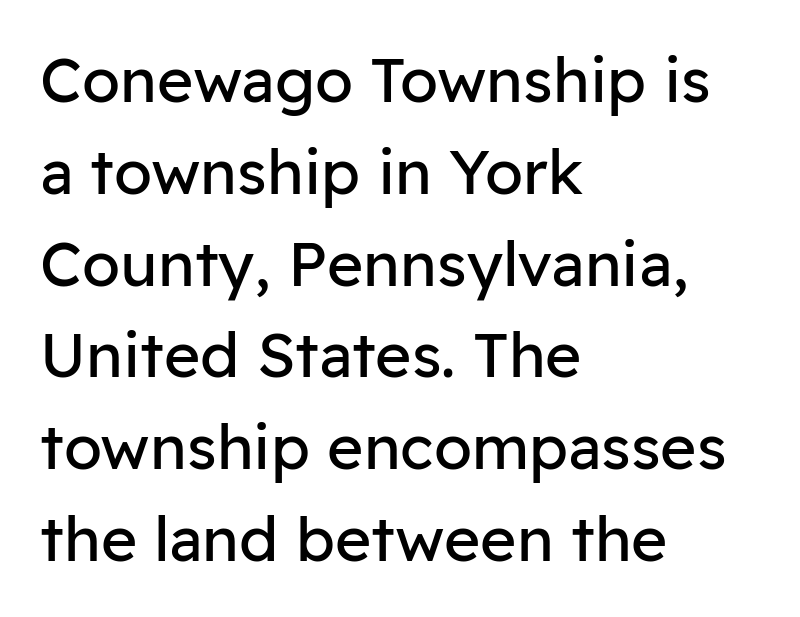
Q: Is the text bold? A: No.
Q: Is the text italic (slanted)? A: No, it is upright.
Q: Is the typeface a serif or a sans-serif typeface? A: Sans-serif.
Q: Is the text underlined? A: No.
Q: How is the paragraph aligned? A: Left-aligned.
Q: Is the spacing between letters normal or unusually wide? A: Normal.
Q: Is the spacing between lines tight, normal or loose? A: Normal.
Q: Width (condensed, normal, or wide)? A: Normal.
Q: Stroke contrast? A: Low.
Q: x-height? A: Medium.
Q: Monospaced? A: No.
